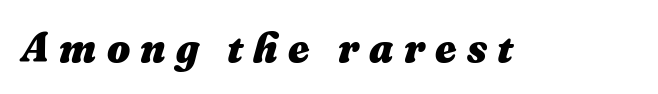
{"italic": "yes", "lean": "right", "slant_degrees": 16, "bold": "yes", "weight": "heavy", "width": "normal", "stroke_contrast": "medium", "x_height": "medium", "monospaced": "no", "underline": "no", "letter_spacing": "wide", "letter_spacing_em": 0.25, "glyph_px": 41}
